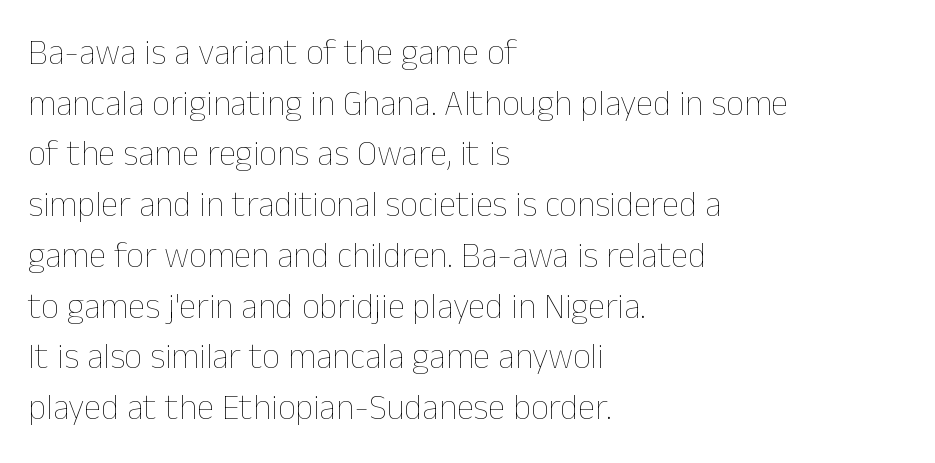
{"italic": "no", "bold": "no", "weight": "thin", "width": "normal", "stroke_contrast": "low", "x_height": "medium", "monospaced": "no", "underline": "no", "align": "left", "line_spacing": "normal", "line_spacing_ratio": 1.45, "letter_spacing": "normal", "letter_spacing_em": 0.0, "glyph_px": 35}
